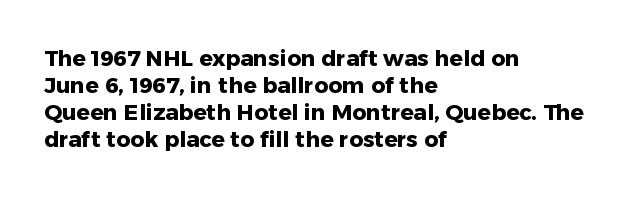
A typesetter would mark this as roman, not italic. What stands out about the letter spacing? Nothing — it is the standard amount. The baseline area is clear. Caption: bold face, heavy strokes.
